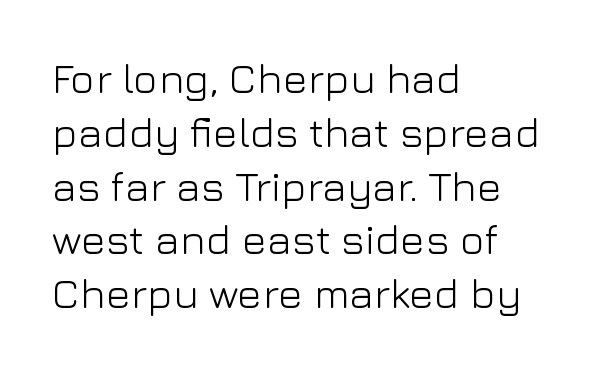
The image shows 42 px light sans-serif type, upright; set left-aligned, normal line spacing (1.28x), normal letter spacing, not underlined; low stroke contrast and a medium x-height.
